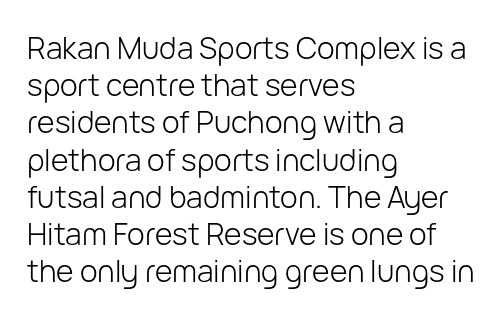
{"serif": "no", "italic": "no", "bold": "no", "weight": "light", "width": "normal", "stroke_contrast": "low", "x_height": "medium", "monospaced": "no", "underline": "no", "align": "left", "line_spacing_ratio": 1.24, "letter_spacing": "normal", "letter_spacing_em": 0.0, "glyph_px": 30}
